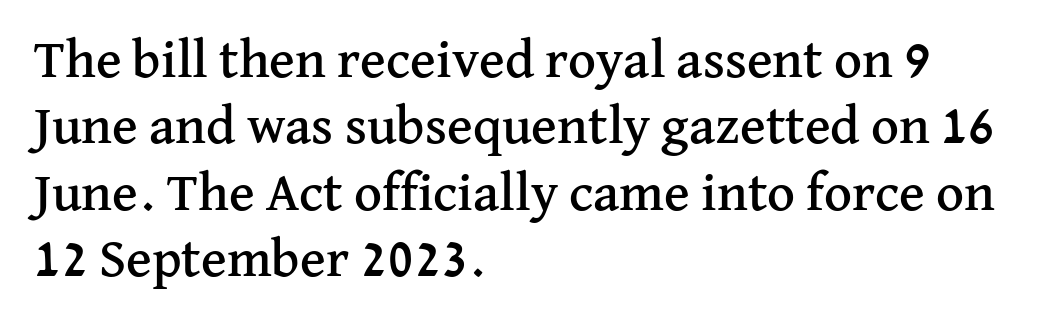
The image shows 54 px serif type, upright; set left-aligned, line spacing 1.23x, normal letter spacing, not underlined; medium stroke contrast and a medium x-height.
